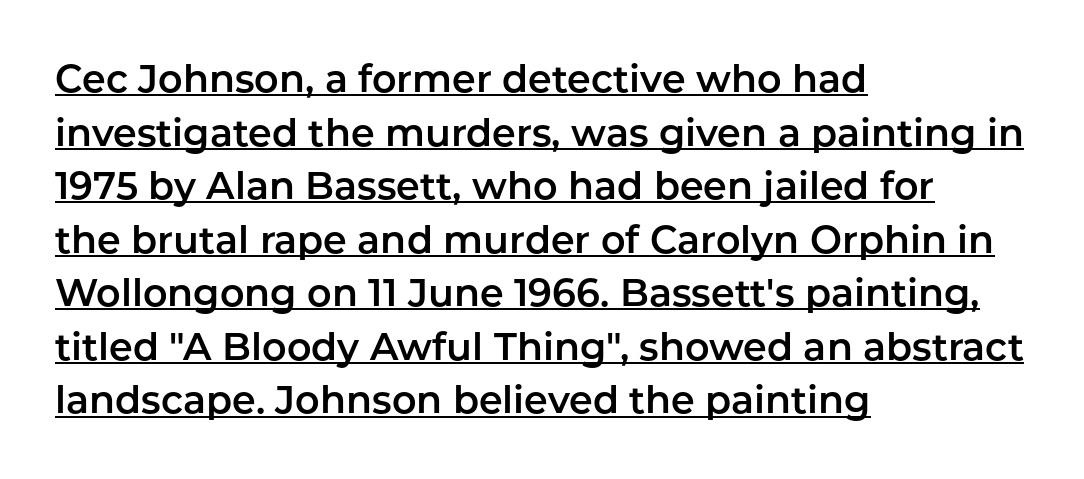
Q: Is the text italic (slanted)? A: No, it is upright.
Q: Is the typeface a serif or a sans-serif typeface? A: Sans-serif.
Q: Is the text underlined? A: Yes.
Q: How is the paragraph aligned? A: Left-aligned.
Q: Is the spacing between letters normal or unusually wide? A: Normal.
Q: Is the spacing between lines tight, normal or loose? A: Normal.
Q: Width (condensed, normal, or wide)? A: Normal.
Q: Stroke contrast? A: Low.
Q: x-height? A: Medium.
Q: Monospaced? A: No.
